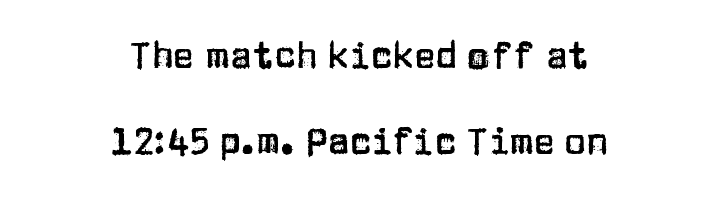
Q: Is the text italic (slanted)? A: No, it is upright.
Q: Is the typeface a serif or a sans-serif typeface? A: Sans-serif.
Q: Is the text underlined? A: No.
Q: How is the paragraph aligned? A: Centered.
Q: Is the spacing between letters normal or unusually wide? A: Normal.
Q: Is the spacing between lines tight, normal or loose? A: Loose.
Q: Width (condensed, normal, or wide)? A: Normal.
Q: Stroke contrast? A: Low.
Q: x-height? A: Large.
Q: Monospaced? A: No.
